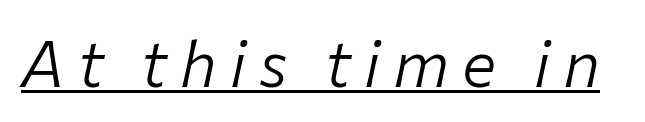
{"italic": "yes", "lean": "right", "slant_degrees": 12, "bold": "no", "weight": "light", "width": "normal", "stroke_contrast": "low", "x_height": "medium", "monospaced": "no", "underline": "yes", "letter_spacing": "wide", "letter_spacing_em": 0.2, "glyph_px": 64}
